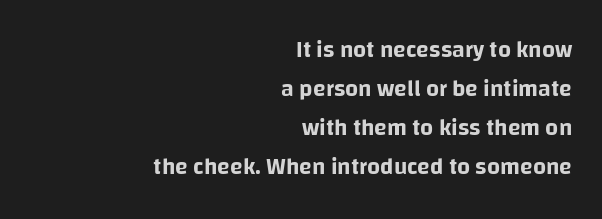
The image shows 23 px text type, upright; set right-aligned, normal line spacing (1.7x), normal letter spacing, not underlined.
